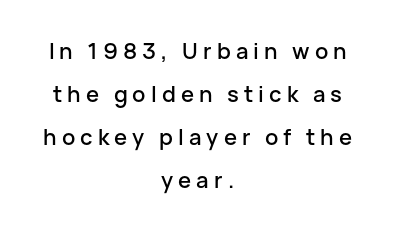
{"italic": "no", "underline": "no", "align": "center", "line_spacing": "loose", "line_spacing_ratio": 1.95, "letter_spacing": "wide", "letter_spacing_em": 0.23, "glyph_px": 22}
